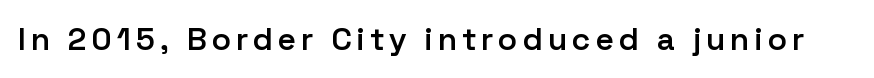
{"serif": "no", "italic": "no", "bold": "semi", "weight": "semibold", "width": "normal", "stroke_contrast": "low", "x_height": "medium", "monospaced": "no", "underline": "no", "glyph_px": 32}
